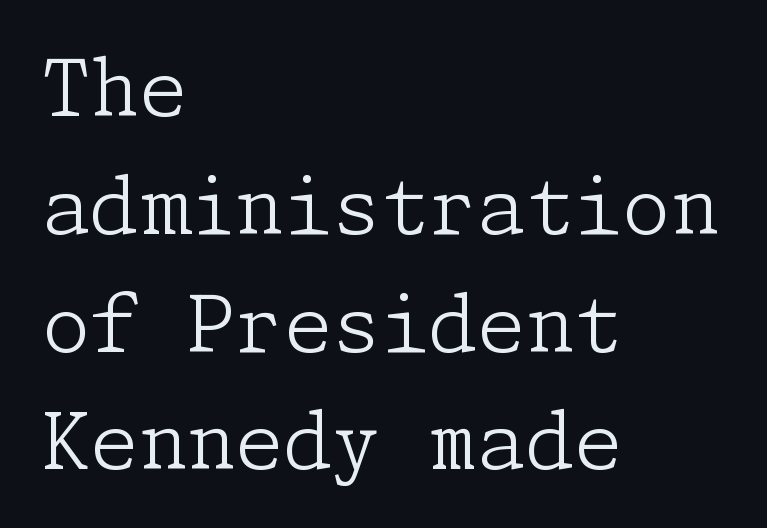
{"serif": "yes", "italic": "no", "bold": "no", "weight": "light", "width": "normal", "stroke_contrast": "low", "x_height": "medium", "underline": "no", "align": "left", "line_spacing": "normal", "line_spacing_ratio": 1.51, "letter_spacing": "normal", "letter_spacing_em": 0.0, "glyph_px": 78}
